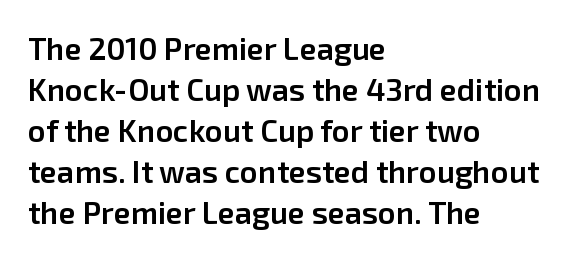
There is no visible air inserted between adjacent glyphs. The glyphs in this specimen are sans serif. When letters stand straight like this, we call the style roman or upright. Underline: absent.
